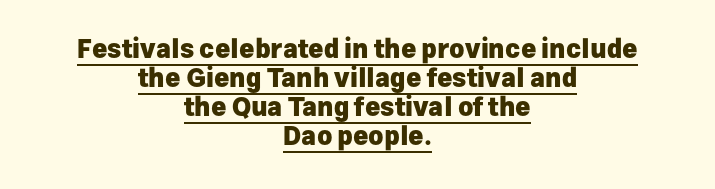
{"italic": "no", "bold": "yes", "underline": "yes", "align": "center", "line_spacing": "tight", "line_spacing_ratio": 1.12, "letter_spacing": "normal", "letter_spacing_em": 0.0, "glyph_px": 26}
